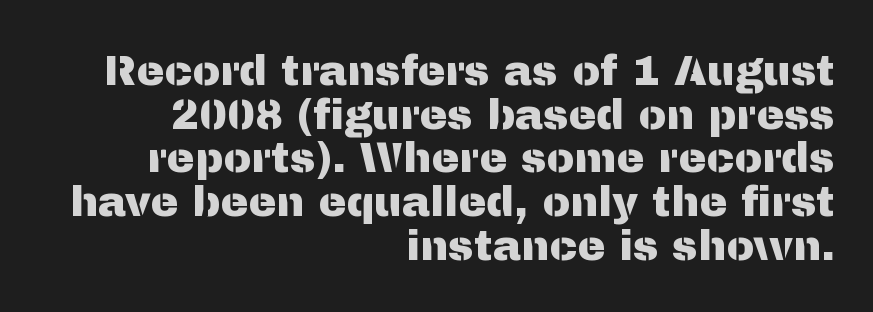
The rendering keeps characters at their native spacing. The foot of each line stays bare and open. It's the straight-up-and-down kind of type. The paragraph has a hard right edge and a soft left edge. Very little white space separates one row of letters from the next.
